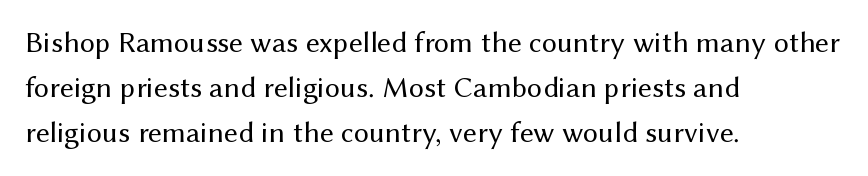
The image shows 30 px regular-weight sans-serif type, upright; set left-aligned, normal line spacing (1.5x), normal letter spacing, not underlined; medium stroke contrast and a medium x-height.
